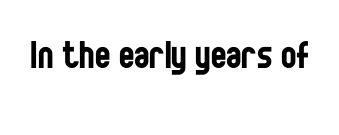
{"serif": "no", "italic": "no", "bold": "no", "weight": "regular", "width": "condensed", "stroke_contrast": "low", "x_height": "large", "monospaced": "no", "underline": "no", "letter_spacing": "normal", "letter_spacing_em": 0.0, "glyph_px": 46}
